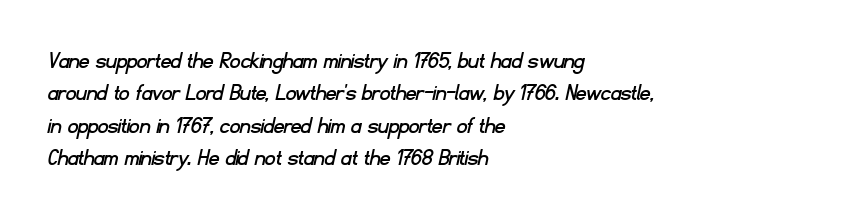
The passage shown is not underscored anywhere. The passage is arranged the way most books set body copy — flush left. Normally led — the rows are evenly, conventionally spaced. How are the letters spaced? Ordinarily, with no added tracking.
